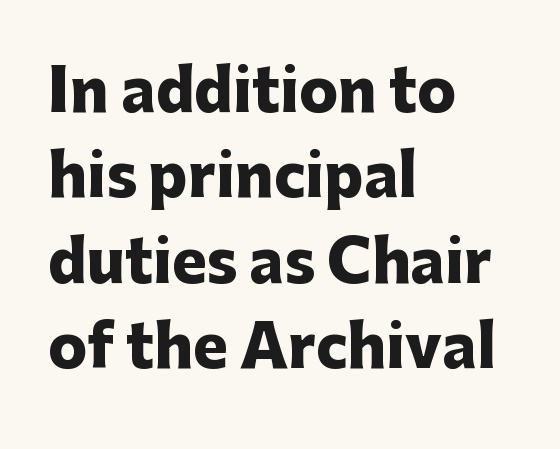
Q: Is the text bold? A: Yes.
Q: Is the text italic (slanted)? A: No, it is upright.
Q: Is the typeface a serif or a sans-serif typeface? A: Sans-serif.
Q: Is the text underlined? A: No.
Q: How is the paragraph aligned? A: Left-aligned.
Q: Is the spacing between letters normal or unusually wide? A: Normal.
Q: Is the spacing between lines tight, normal or loose? A: Normal.
Q: Width (condensed, normal, or wide)? A: Normal.
Q: Stroke contrast? A: Low.
Q: x-height? A: Medium.
Q: Monospaced? A: No.
